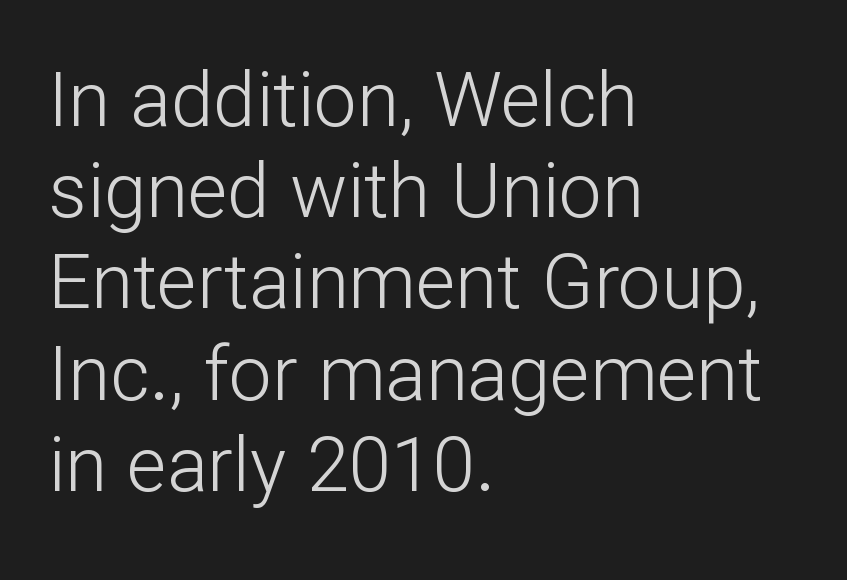
{"serif": "no", "italic": "no", "bold": "no", "weight": "light", "width": "normal", "stroke_contrast": "low", "x_height": "medium", "monospaced": "no", "underline": "no", "align": "left", "line_spacing_ratio": 1.2, "letter_spacing": "normal", "letter_spacing_em": 0.0, "glyph_px": 76}
